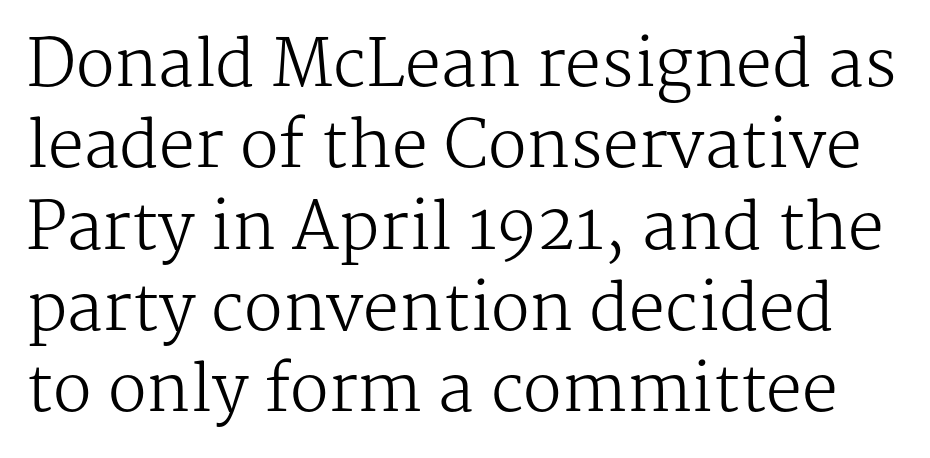
The image shows 64 px regular-weight serif type, upright; set normal line spacing (1.27x), normal letter spacing, not underlined; medium stroke contrast and a medium x-height.
